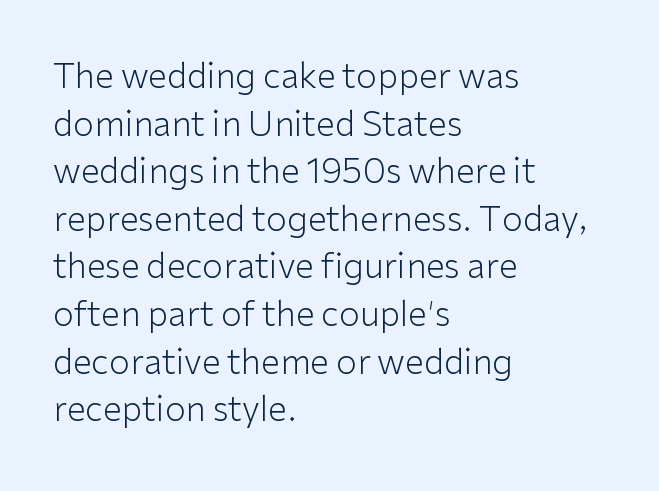
This sample uses plain, unmodified letter spacing. Regular leading. The lettering stays uniformly vertical, giving the passage a roman look. Is this a heavy cut? Hardly; it is regular or lighter. Each line starts at the same left margin while the right side varies.
